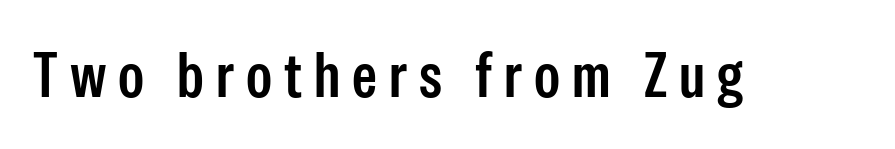
This is the regular roman posture of the typeface. Looks like regular typesetting: each glyph gets only the width it needs. No word sits above an underline. Nope, no serifs anywhere on these letters.
